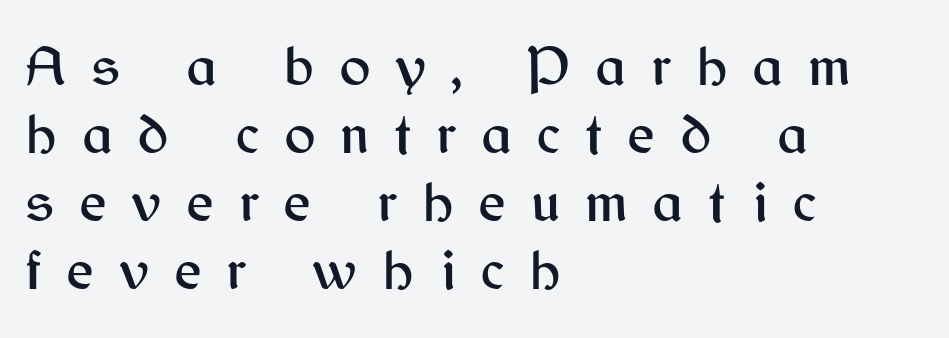
Underline: absent. The type is letterspaced generously, with wide tracking. Vertical spacing — tight. Is the block centered? No — it sits flush against the left margin. This sample uses a sans-serif face. Does the lettering tilt? It doesn't — this is upright.
